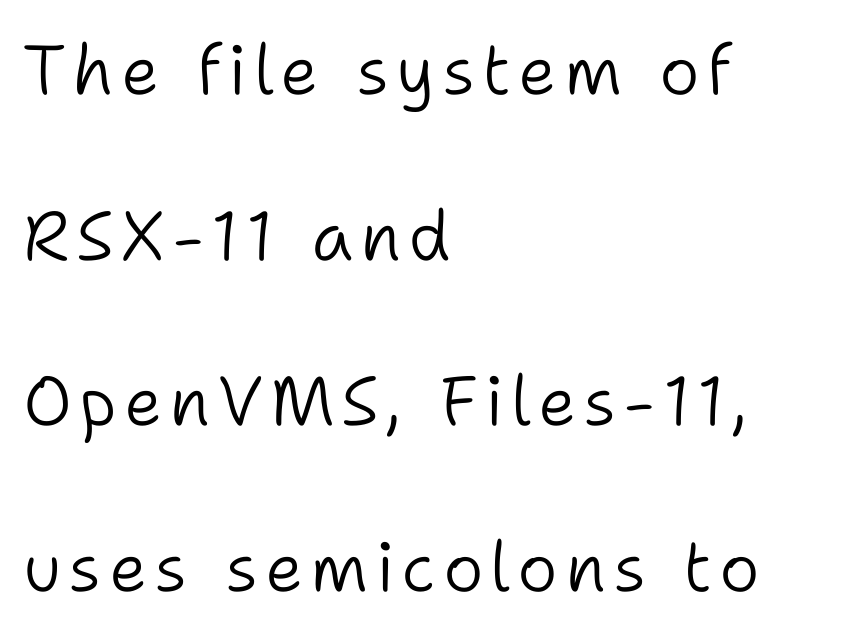
Q: Is the text bold? A: No.
Q: Is the text italic (slanted)? A: No, it is upright.
Q: Is the typeface a serif or a sans-serif typeface? A: Sans-serif.
Q: Is the text underlined? A: No.
Q: How is the paragraph aligned? A: Left-aligned.
Q: Is the spacing between lines tight, normal or loose? A: Loose.
Q: Width (condensed, normal, or wide)? A: Normal.
Q: Stroke contrast? A: Low.
Q: x-height? A: Medium.
Q: Monospaced? A: No.
